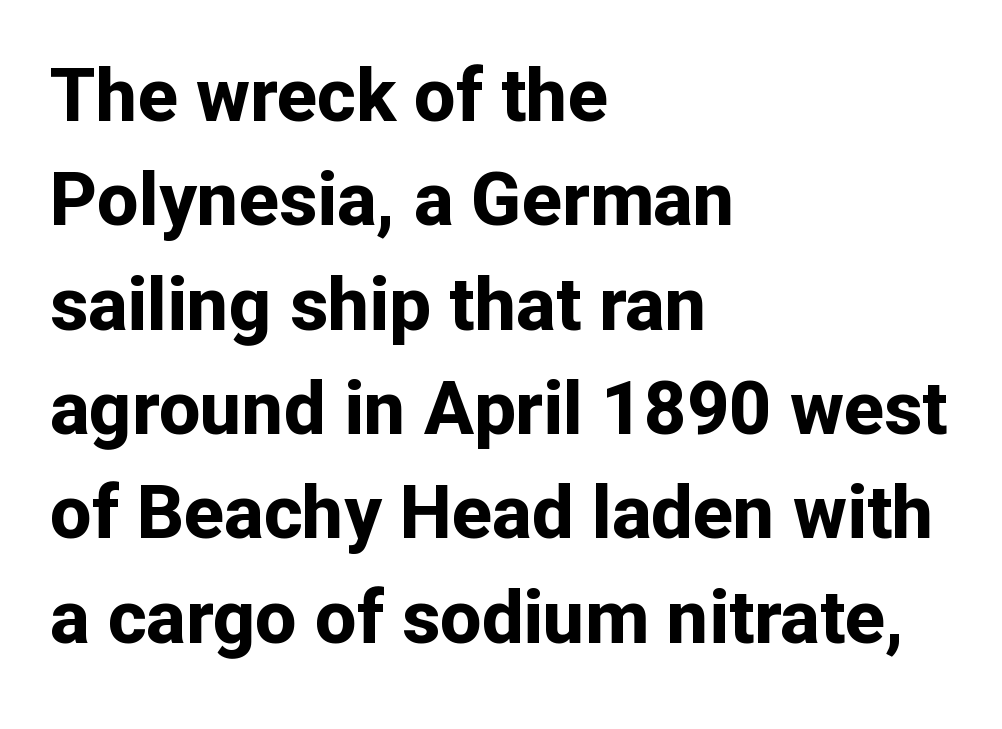
Letterform terminals end flat and unadorned throughout the passage. Each letter keeps its own natural width here, so spacing adapts to shape. Each row of text sits above clean, open space. The lettering holds an erect, upright posture throughout.
